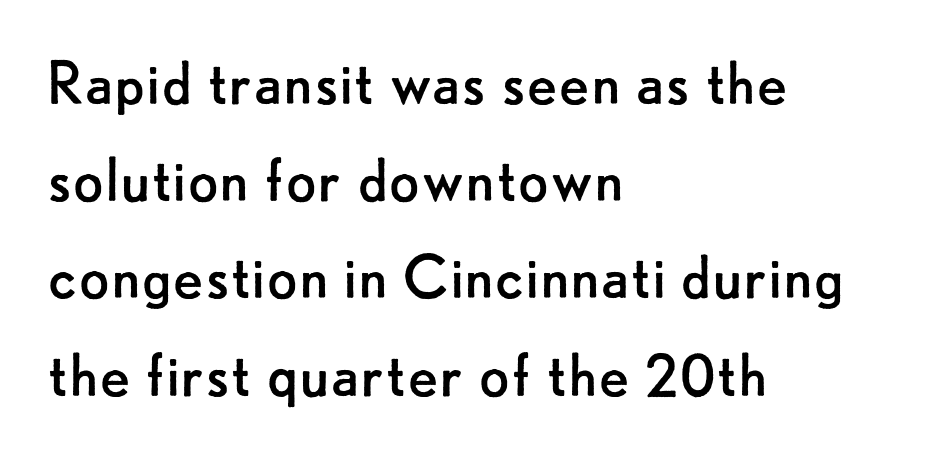
The image shows 72 px regular-weight sans-serif type, upright; set left-aligned, normal line spacing (1.35x), normal letter spacing, not underlined; low stroke contrast and a small x-height.
